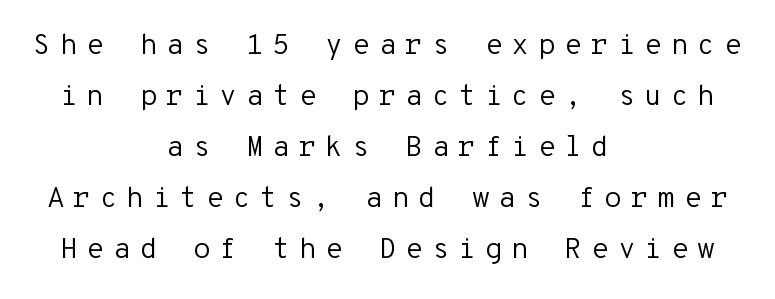
The image shows 29 px regular-weight sans-serif type, upright, monospaced; set centered, line spacing 1.76x, unusually wide letter spacing (+0.3 em), not underlined; low stroke contrast and a medium x-height.
